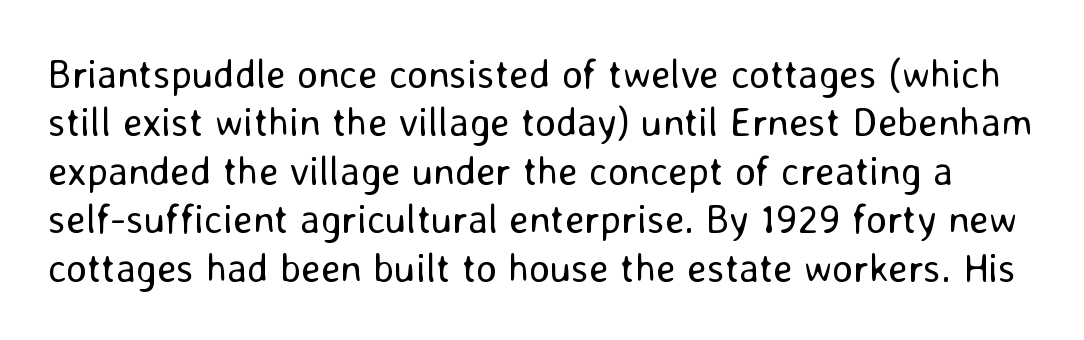
Q: Is the text bold? A: No.
Q: Is the text italic (slanted)? A: No, it is upright.
Q: Is the typeface a serif or a sans-serif typeface? A: Sans-serif.
Q: Is the text underlined? A: No.
Q: Is the spacing between letters normal or unusually wide? A: Normal.
Q: Width (condensed, normal, or wide)? A: Normal.
Q: Stroke contrast? A: Low.
Q: x-height? A: Medium.
Q: Monospaced? A: No.
